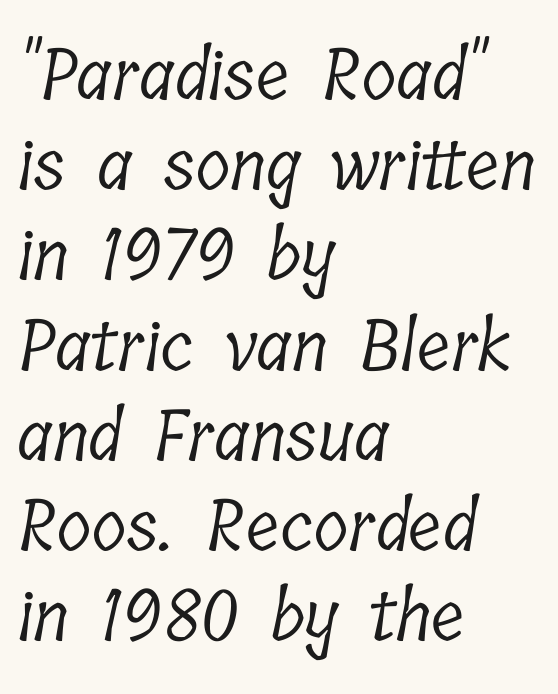
You could not count columns in this text — the font is proportionally spaced. What kind of face is this? One with serifs. Honestly, the row spacing looks completely unremarkable. Left-aligned paragraph, ragged on the right. This rendering features lettering with no underline.
